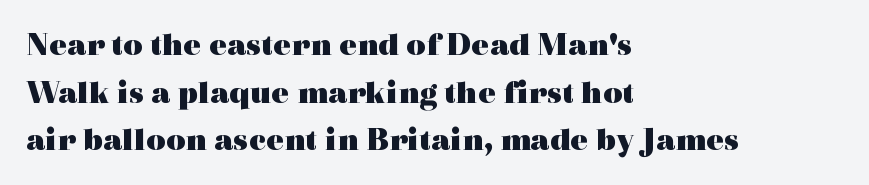
{"serif": "yes", "italic": "no", "bold": "yes", "weight": "heavy", "width": "wide", "x_height": "medium", "monospaced": "no", "underline": "no", "align": "left", "line_spacing": "normal", "line_spacing_ratio": 1.44, "letter_spacing": "normal", "letter_spacing_em": 0.0, "glyph_px": 33}
